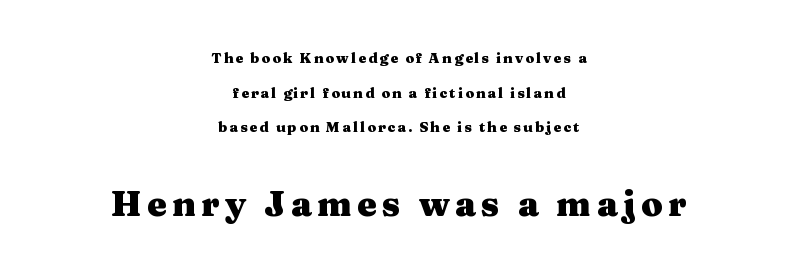
The image shows 35 px heavy, wide serif type, upright; set centered, loose line spacing (2.47x), not underlined; the second (bottom) block is 2.5x larger; medium stroke contrast and a medium x-height.
